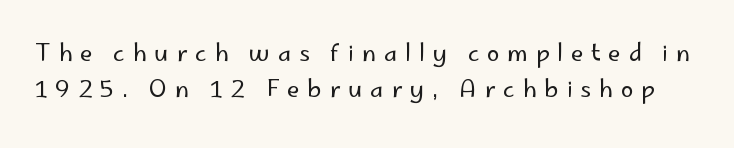
Q: Is the text bold? A: No.
Q: Is the text italic (slanted)? A: No, it is upright.
Q: Is the text underlined? A: No.
Q: Is the spacing between letters normal or unusually wide? A: Unusually wide.
Q: Is the spacing between lines tight, normal or loose? A: Normal.
